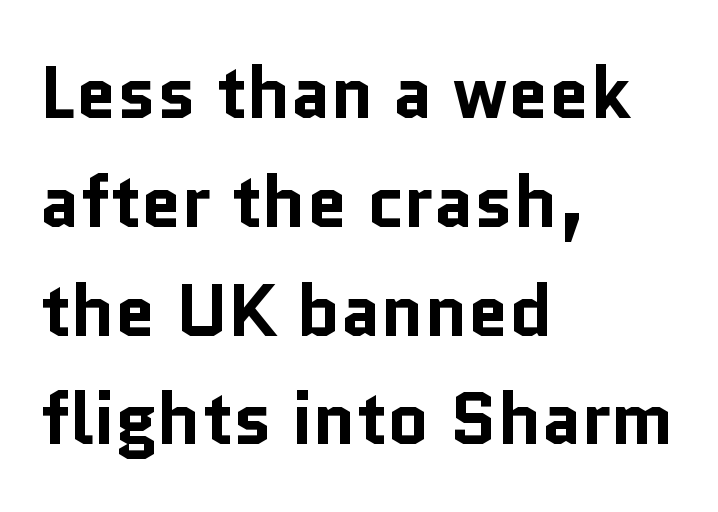
{"serif": "no", "italic": "no", "bold": "yes", "weight": "bold", "width": "normal", "stroke_contrast": "low", "x_height": "medium", "monospaced": "no", "underline": "no", "align": "left", "line_spacing": "normal", "line_spacing_ratio": 1.49, "letter_spacing": "normal", "letter_spacing_em": 0.0, "glyph_px": 73}
